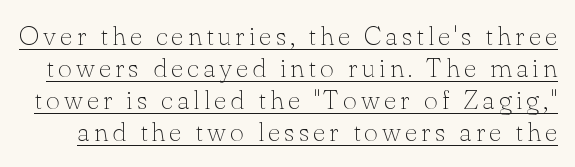
The image shows 27 px text type, upright; set line spacing 1.19x, underlined.
